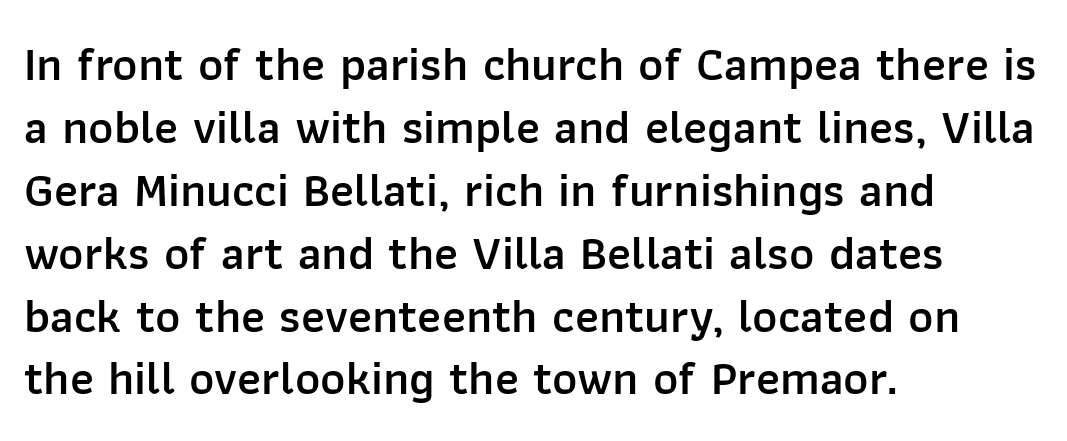
Q: Is the text bold? A: Semi-bold.
Q: Is the text italic (slanted)? A: No, it is upright.
Q: Is the typeface a serif or a sans-serif typeface? A: Sans-serif.
Q: Is the text underlined? A: No.
Q: How is the paragraph aligned? A: Left-aligned.
Q: Is the spacing between letters normal or unusually wide? A: Normal.
Q: Is the spacing between lines tight, normal or loose? A: Normal.
Q: Width (condensed, normal, or wide)? A: Normal.
Q: Stroke contrast? A: Low.
Q: x-height? A: Medium.
Q: Monospaced? A: No.
